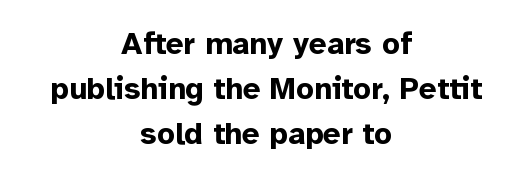
{"serif": "no", "italic": "no", "bold": "yes", "weight": "bold", "width": "normal", "stroke_contrast": "low", "x_height": "medium", "monospaced": "no", "underline": "no", "align": "center", "line_spacing": "normal", "line_spacing_ratio": 1.45, "letter_spacing": "normal", "letter_spacing_em": 0.0, "glyph_px": 31}
